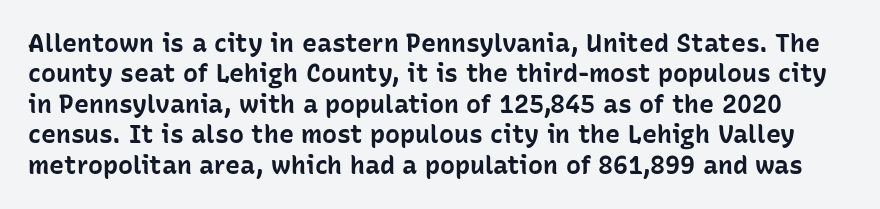
Q: Is the text bold? A: Yes.
Q: Is the text italic (slanted)? A: No, it is upright.
Q: Is the text underlined? A: No.
Q: Is the spacing between letters normal or unusually wide? A: Normal.
